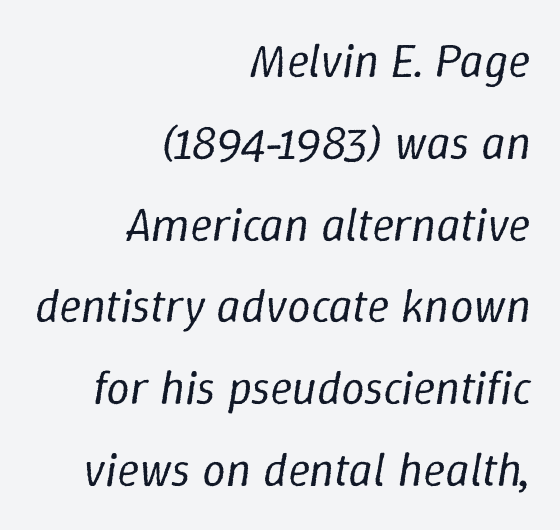
{"italic": "yes", "lean": "right", "slant_degrees": 9, "bold": "no", "weight": "regular", "width": "normal", "stroke_contrast": "low", "x_height": "medium", "monospaced": "no", "underline": "no", "align": "right", "line_spacing_ratio": 1.74, "letter_spacing": "normal", "letter_spacing_em": 0.0, "glyph_px": 47}
